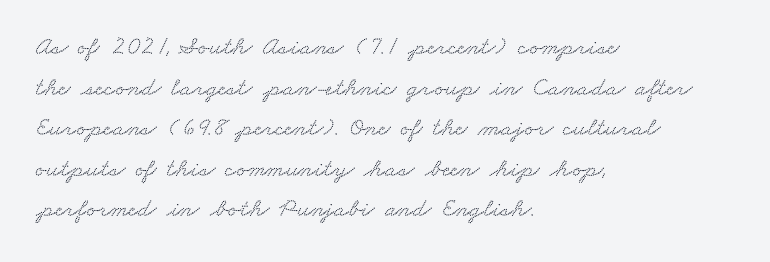
Q: Is the text underlined? A: No.
Q: How is the paragraph aligned? A: Left-aligned.
Q: Is the spacing between letters normal or unusually wide? A: Normal.
Q: Is the spacing between lines tight, normal or loose? A: Normal.
